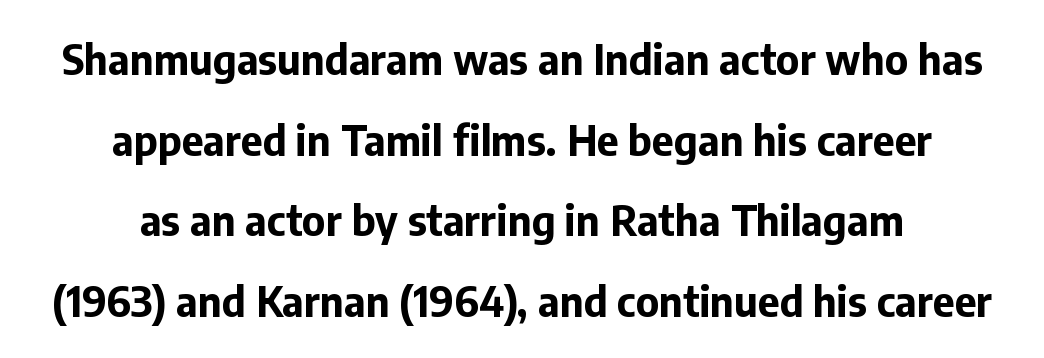
{"serif": "no", "italic": "no", "bold": "yes", "weight": "bold", "width": "normal", "stroke_contrast": "low", "x_height": "medium", "monospaced": "no", "underline": "no", "align": "center", "line_spacing": "loose", "line_spacing_ratio": 1.92, "letter_spacing": "normal", "letter_spacing_em": 0.0, "glyph_px": 42}
